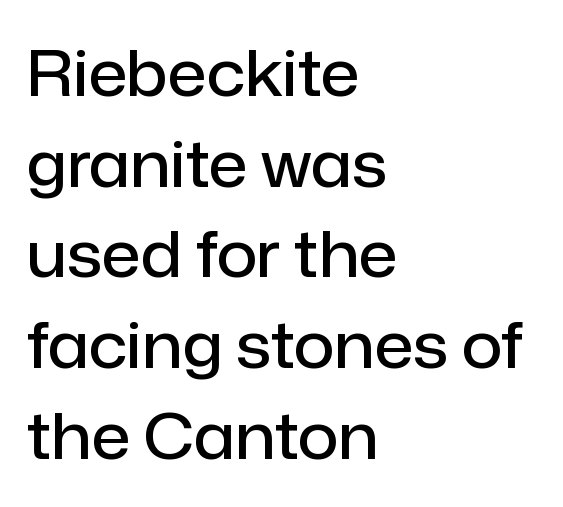
{"serif": "no", "italic": "no", "bold": "semi", "weight": "semibold", "width": "normal", "stroke_contrast": "low", "x_height": "medium", "monospaced": "no", "underline": "no", "align": "left", "line_spacing": "normal", "line_spacing_ratio": 1.44, "letter_spacing": "normal", "letter_spacing_em": 0.0, "glyph_px": 63}
